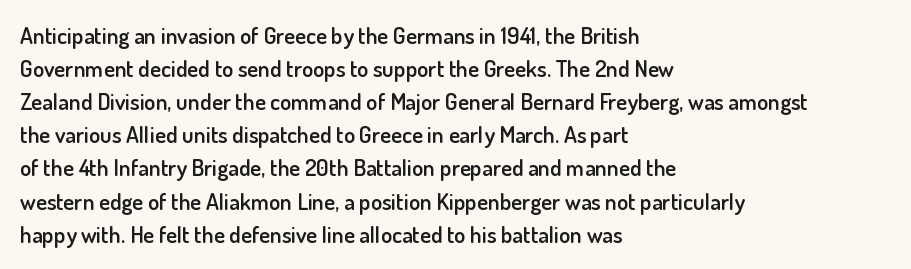
Default kerning and tracking; the words read as compact shapes. Quick note: interline space is typical. This rendering features lettering with no underline. Left-aligned paragraph, ragged on the right. The strokes are fattened partway — semibold, not bold. Italic: no, the glyphs are upright roman.
